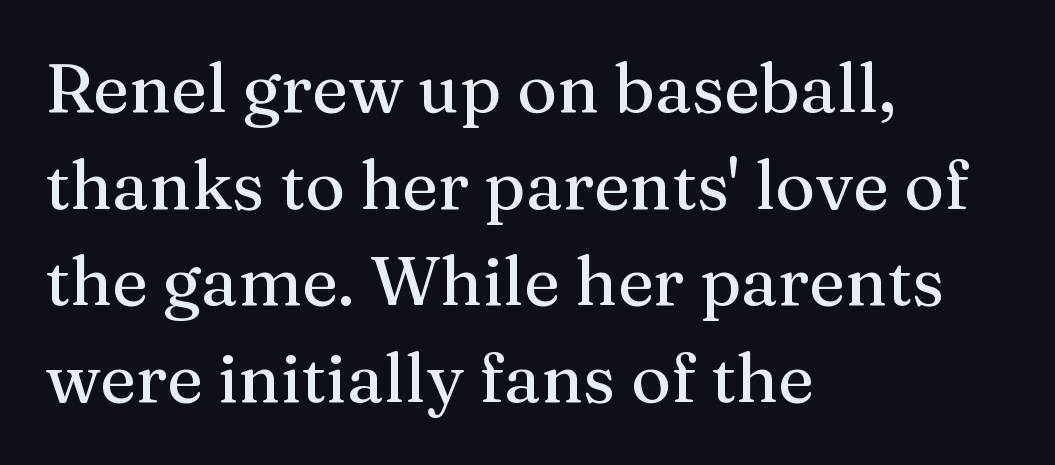
A typesetter would call this leading conventional body-copy spacing. Character widths vary here, with narrow letters taking less room than wide ones. Each line starts at the same left margin while the right side varies. No extra tracking has been applied to these lines. The face used here is seriffed, in the tradition of book romans. Words float on clear page, feet unadorned.
